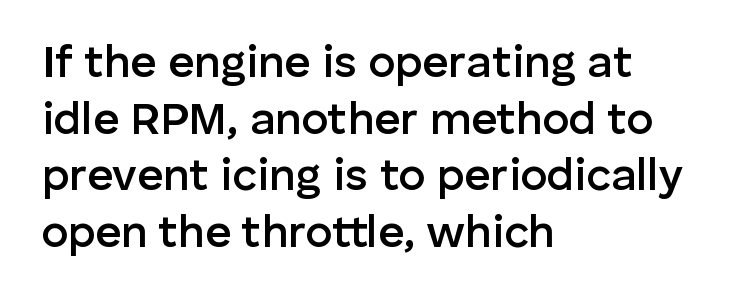
Q: Is the text bold? A: Semi-bold.
Q: Is the text italic (slanted)? A: No, it is upright.
Q: Is the typeface a serif or a sans-serif typeface? A: Sans-serif.
Q: Is the text underlined? A: No.
Q: How is the paragraph aligned? A: Left-aligned.
Q: Is the spacing between letters normal or unusually wide? A: Normal.
Q: Is the spacing between lines tight, normal or loose? A: Normal.
Q: Width (condensed, normal, or wide)? A: Normal.
Q: Stroke contrast? A: Low.
Q: x-height? A: Medium.
Q: Monospaced? A: No.
